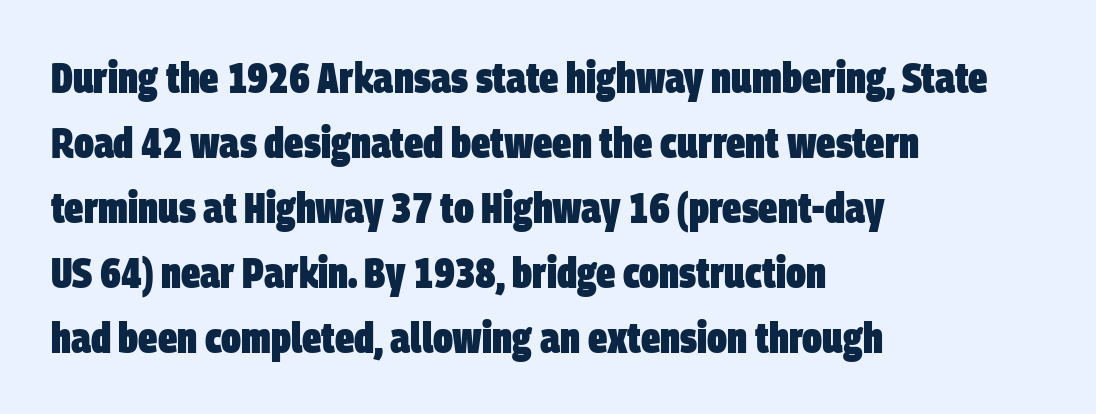
The specimen omits any rule beneath the text block's lines. The passage shown is emphatically bold. Regular leading. This sample uses plain, unmodified letter spacing. Does the copy run flush right? No — it runs flush left. Unlike a traditional serif, this face leaves its strokes unadorned.
